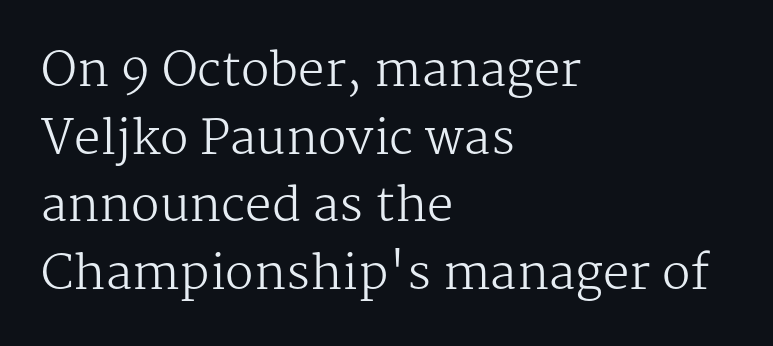
Q: Is the text bold? A: No.
Q: Is the text italic (slanted)? A: No, it is upright.
Q: Is the typeface a serif or a sans-serif typeface? A: Serif.
Q: Is the text underlined? A: No.
Q: How is the paragraph aligned? A: Left-aligned.
Q: Is the spacing between letters normal or unusually wide? A: Normal.
Q: Is the spacing between lines tight, normal or loose? A: Normal.
Q: Width (condensed, normal, or wide)? A: Normal.
Q: Stroke contrast? A: Medium.
Q: x-height? A: Medium.
Q: Monospaced? A: No.
